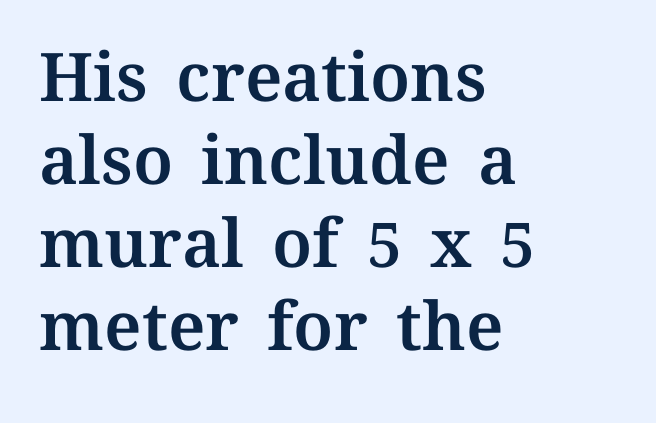
Q: Is the text italic (slanted)? A: No, it is upright.
Q: Is the text underlined? A: No.
Q: How is the paragraph aligned? A: Left-aligned.
Q: Is the spacing between letters normal or unusually wide? A: Normal.
Q: Width (condensed, normal, or wide)? A: Normal.
Q: Stroke contrast? A: Medium.
Q: x-height? A: Medium.
Q: Monospaced? A: No.
